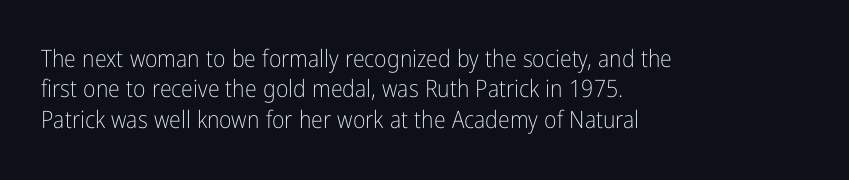
{"italic": "no", "bold": "no", "underline": "no", "align": "left", "line_spacing": "normal", "line_spacing_ratio": 1.27, "letter_spacing": "normal", "letter_spacing_em": 0.0, "glyph_px": 24}
